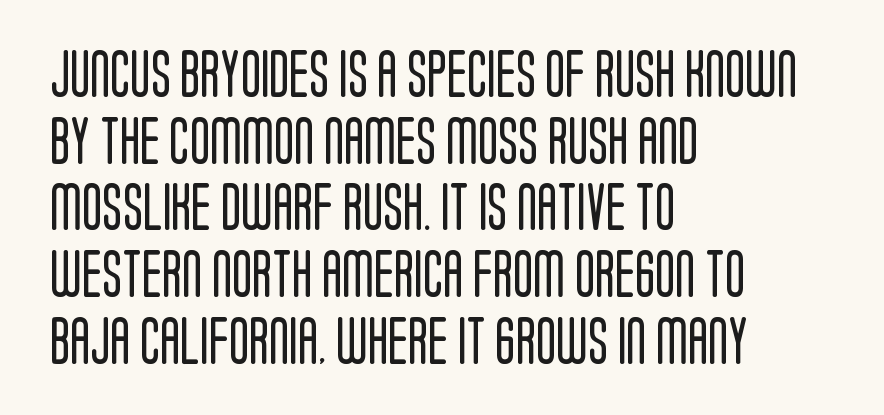
The rendering uses a moderate line-height, typical for paragraphs. Check the space under the baseline: it is left empty. The face looks like a standard text weight, possibly lighter. The text was rendered using a sans face with plain stroke endings. Notice how the passage keeps a crisp vertical edge on the left only. Varying glyph widths throughout — classic text-font behaviour.
